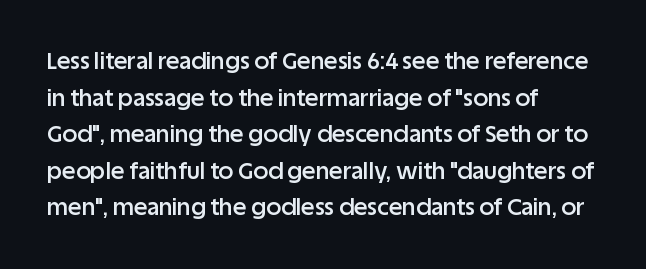
The image shows 23 px text type, upright; set left-aligned, normal line spacing (1.59x), normal letter spacing, not underlined.
